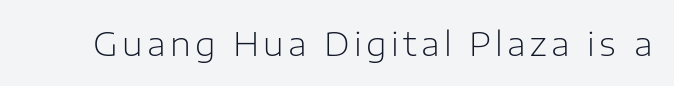
{"serif": "no", "italic": "no", "bold": "no", "weight": "light", "width": "normal", "stroke_contrast": "low", "x_height": "medium", "monospaced": "no", "underline": "no", "glyph_px": 33}
